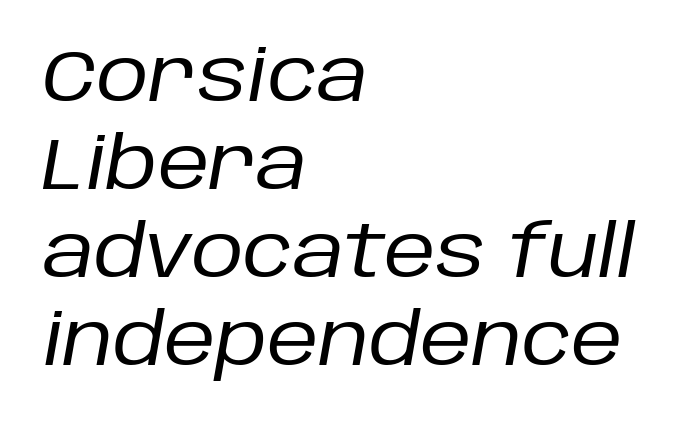
{"italic": "yes", "lean": "right", "slant_degrees": 10, "bold": "no", "weight": "regular", "width": "normal", "stroke_contrast": "low", "x_height": "large", "monospaced": "no", "underline": "no", "align": "left", "line_spacing_ratio": 1.22, "letter_spacing": "normal", "letter_spacing_em": 0.0, "glyph_px": 72}
